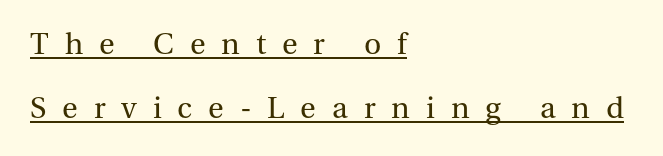
{"serif": "yes", "italic": "no", "bold": "no", "weight": "regular", "width": "normal", "stroke_contrast": "medium", "x_height": "medium", "monospaced": "no", "underline": "yes", "align": "left", "line_spacing": "loose", "line_spacing_ratio": 1.99, "letter_spacing": "wide", "letter_spacing_em": 0.5, "glyph_px": 32}
